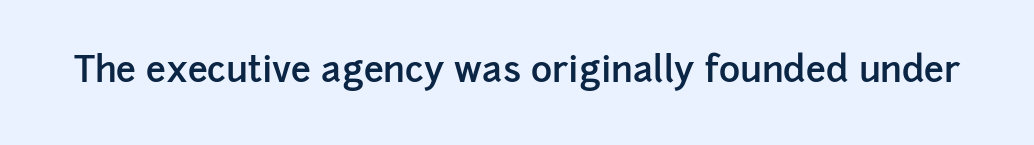
Q: Is the text bold? A: Semi-bold.
Q: Is the text italic (slanted)? A: No, it is upright.
Q: Is the typeface a serif or a sans-serif typeface? A: Sans-serif.
Q: Is the text underlined? A: No.
Q: Is the spacing between letters normal or unusually wide? A: Normal.
Q: Width (condensed, normal, or wide)? A: Normal.
Q: Stroke contrast? A: Low.
Q: x-height? A: Medium.
Q: Monospaced? A: No.
